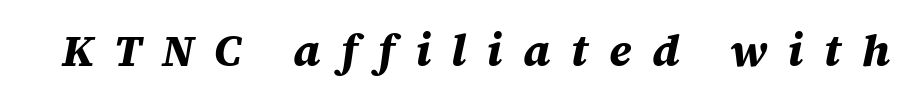
Q: Is the text bold? A: Yes.
Q: Is the text italic (slanted)? A: Yes, it leans right by about 12 degrees.
Q: Is the text underlined? A: No.
Q: Is the spacing between letters normal or unusually wide? A: Unusually wide.
Q: Width (condensed, normal, or wide)? A: Normal.
Q: Stroke contrast? A: Medium.
Q: x-height? A: Large.
Q: Monospaced? A: No.
